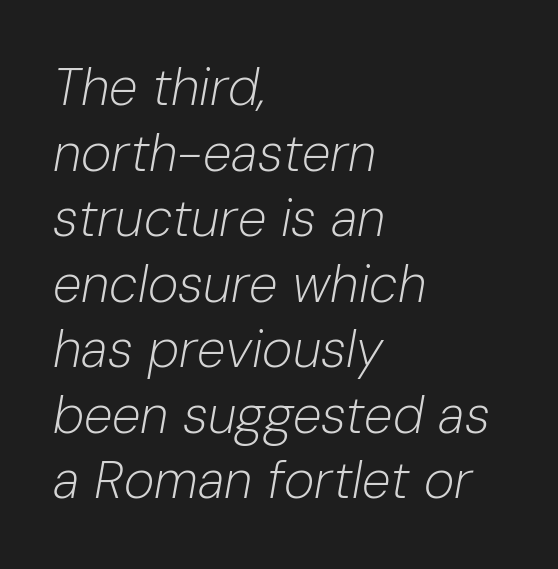
{"italic": "yes", "lean": "right", "slant_degrees": 10, "bold": "no", "weight": "light", "width": "normal", "stroke_contrast": "low", "x_height": "medium", "monospaced": "no", "underline": "no", "align": "left", "line_spacing": "normal", "line_spacing_ratio": 1.26, "letter_spacing": "normal", "letter_spacing_em": 0.0, "glyph_px": 52}
